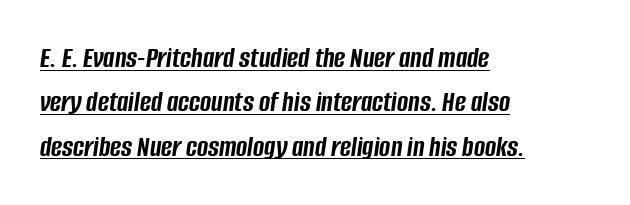
The space between consecutive lines is moderate. The rendering uses the underline text-decoration. Italic: yes, the glyphs are oblique. Caption: standard tracking, unaltered.
